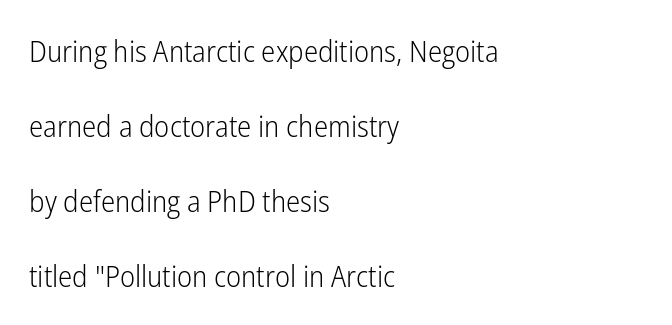
Baseline-to-baseline distance is far greater than the letter height. Students, note that the glyphs here touch the page at normal intervals. The letters carry no serifs — their stems end cleanly without finishing strokes. Compared with a centered layout, this one pins lines to the left instead.
